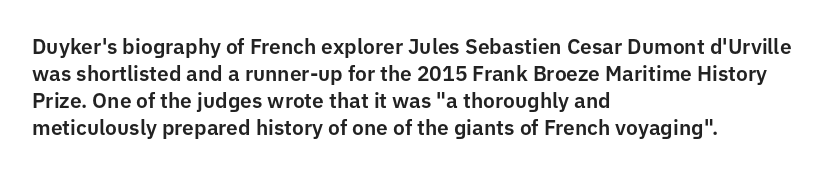
{"italic": "no", "underline": "no", "align": "left", "line_spacing": "normal", "line_spacing_ratio": 1.28, "letter_spacing": "normal", "letter_spacing_em": 0.0, "glyph_px": 21}
